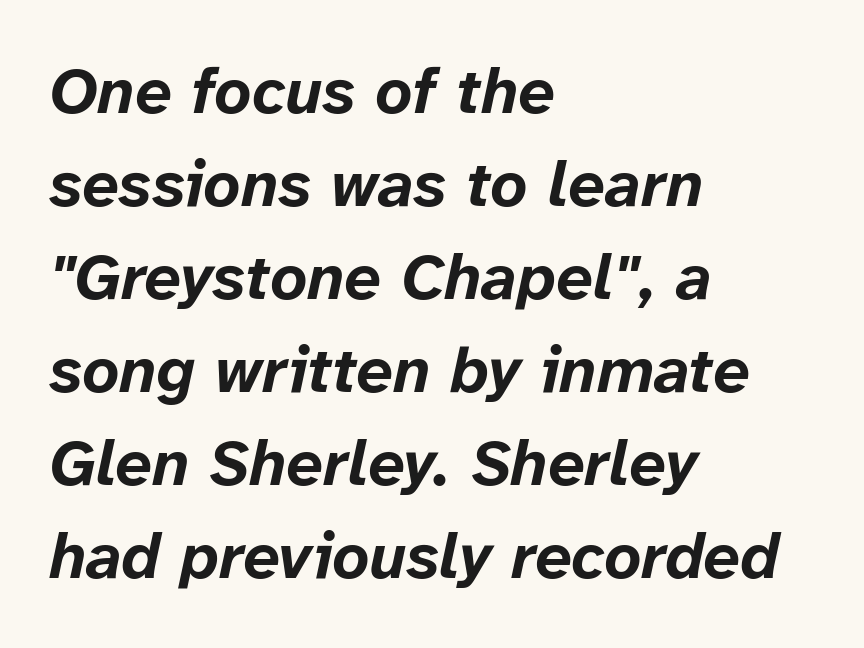
{"italic": "yes", "lean": "right", "slant_degrees": 12, "bold": "yes", "weight": "bold", "width": "normal", "stroke_contrast": "low", "x_height": "medium", "monospaced": "no", "underline": "no", "align": "left", "line_spacing": "normal", "line_spacing_ratio": 1.43, "letter_spacing": "normal", "letter_spacing_em": 0.0, "glyph_px": 65}
